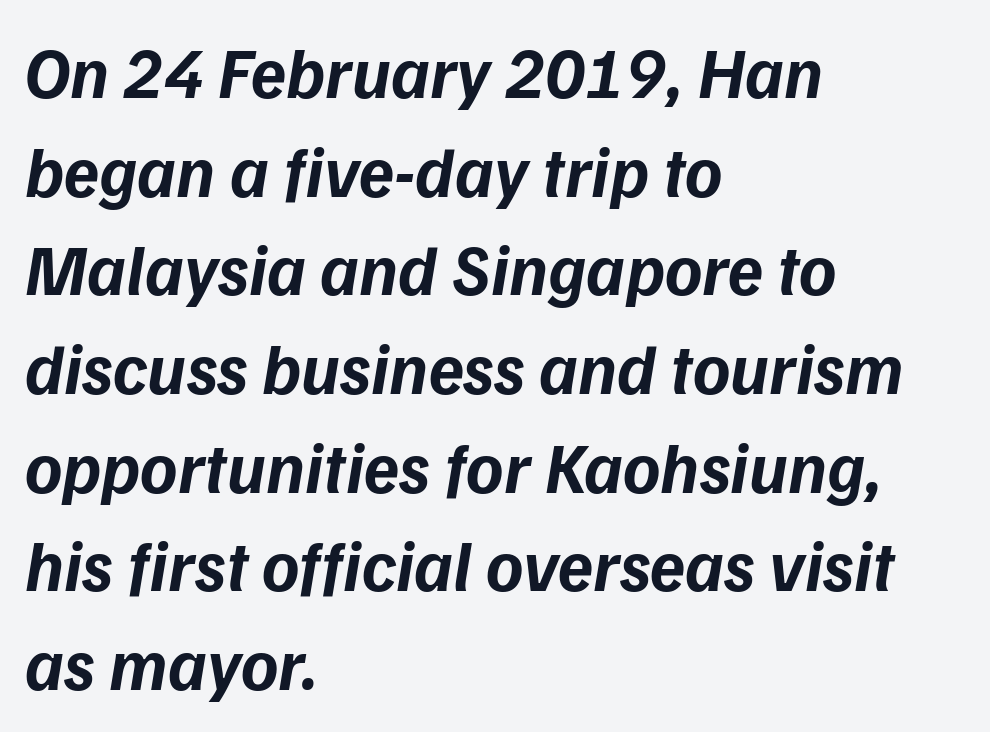
Is this a fixed-width face? No — the glyphs have proportional, varying widths. The string is rendered with underlining switched off. Typesetter's note: full bold, strokes at maximum text heaviness. Regular leading. These lines keep a tight, regular rhythm from letter to letter. The passage shown leans; its letterforms are oblique.
